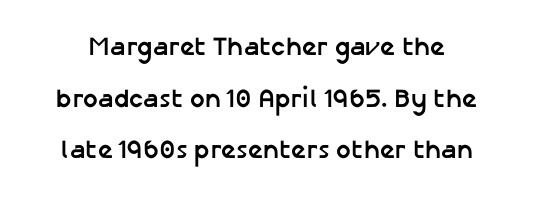
The image shows 26 px bold type, upright; set loose line spacing (1.99x), normal letter spacing, not underlined.
